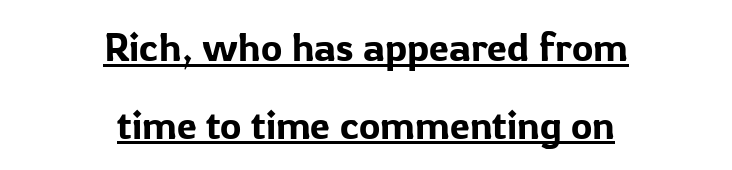
Unlike italic type, these characters show no tilt at all. The passage shown has conventional tracking throughout. Summary of vertical rhythm: relaxed, with wide interline spacing. The designer went with a sans here, leaving each stem footless. The lines are quadded center. A typographer would call this underscored text.
